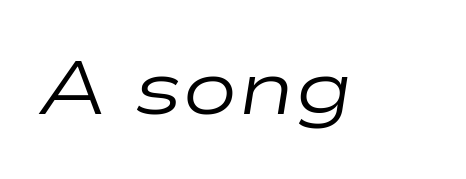
Q: Is the text bold? A: No.
Q: Is the text italic (slanted)? A: Yes, it leans right by about 9 degrees.
Q: Is the text underlined? A: No.
Q: Is the spacing between letters normal or unusually wide? A: Normal.
Q: Width (condensed, normal, or wide)? A: Wide.
Q: Stroke contrast? A: Low.
Q: x-height? A: Medium.
Q: Monospaced? A: No.
